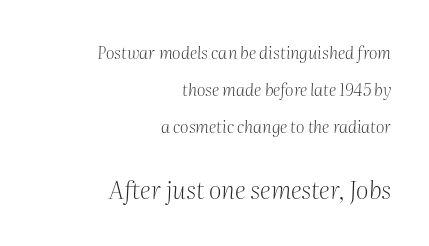
Observe the ordinary spacing: letters are neighbours, not strangers. Reading down the block, your eye finds every line finishing at a fixed right position. Size contrast runs from small at the top to large at the bottom. Compared with ordinary roman type, these characters are visibly tilted.
